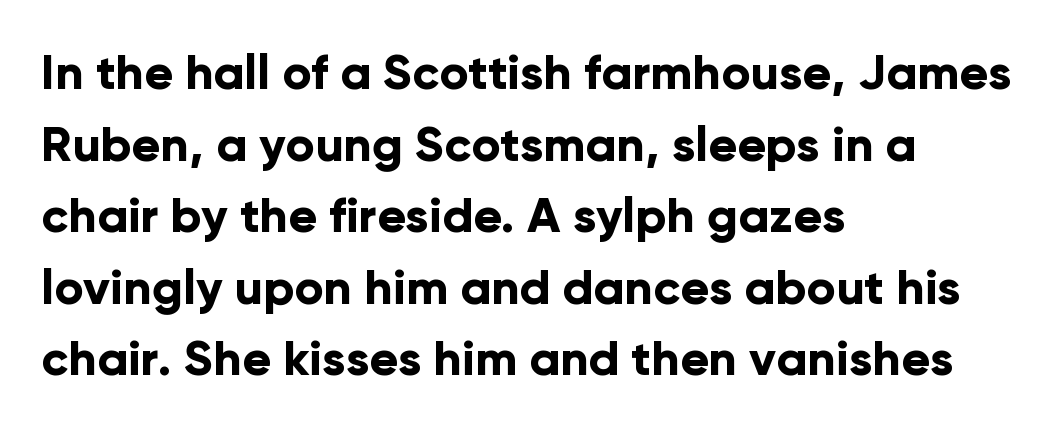
{"serif": "no", "italic": "no", "bold": "yes", "weight": "bold", "width": "normal", "stroke_contrast": "low", "x_height": "medium", "monospaced": "no", "underline": "no", "align": "left", "line_spacing": "normal", "line_spacing_ratio": 1.49, "letter_spacing": "normal", "letter_spacing_em": 0.0, "glyph_px": 48}
